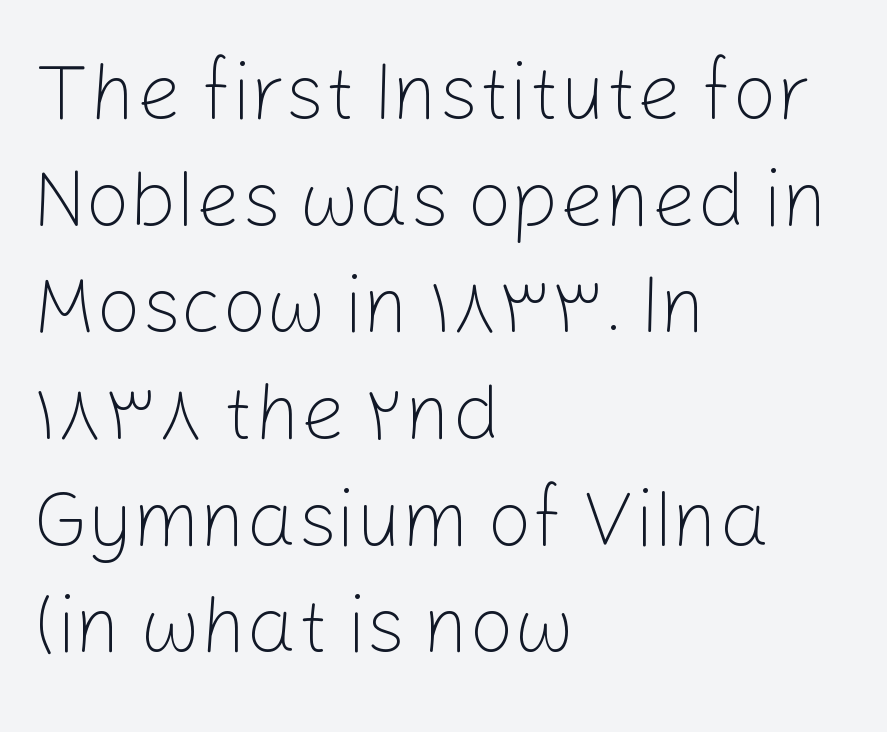
Q: Is the text bold? A: No.
Q: Is the text italic (slanted)? A: No, it is upright.
Q: Is the typeface a serif or a sans-serif typeface? A: Sans-serif.
Q: Is the text underlined? A: No.
Q: How is the paragraph aligned? A: Left-aligned.
Q: Is the spacing between letters normal or unusually wide? A: Normal.
Q: Is the spacing between lines tight, normal or loose? A: Normal.
Q: Width (condensed, normal, or wide)? A: Normal.
Q: Stroke contrast? A: Low.
Q: x-height? A: Medium.
Q: Monospaced? A: No.
